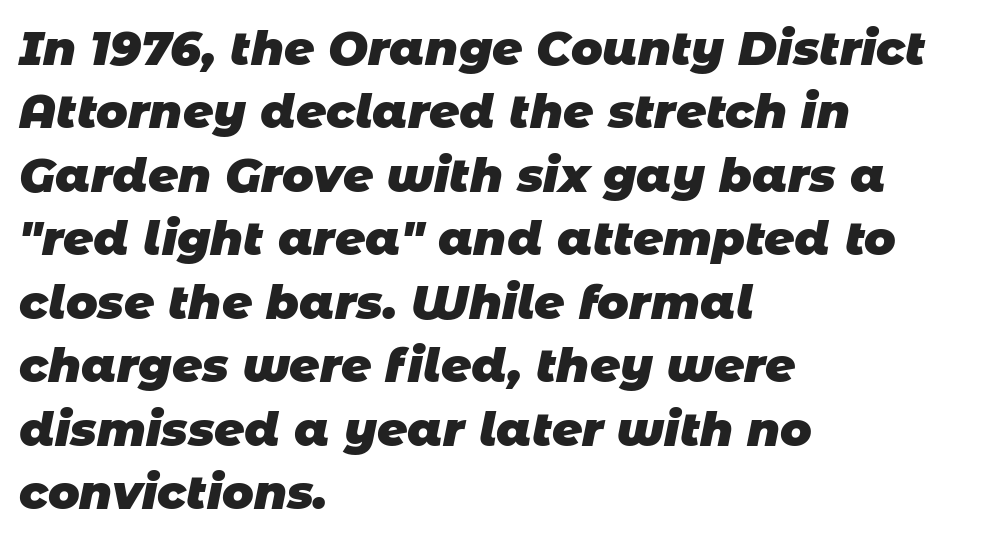
{"serif": "no", "bold": "yes", "weight": "heavy", "width": "normal", "stroke_contrast": "low", "x_height": "large", "monospaced": "no", "underline": "no", "align": "left", "line_spacing": "normal", "line_spacing_ratio": 1.35, "letter_spacing": "normal", "letter_spacing_em": 0.0, "glyph_px": 47}
